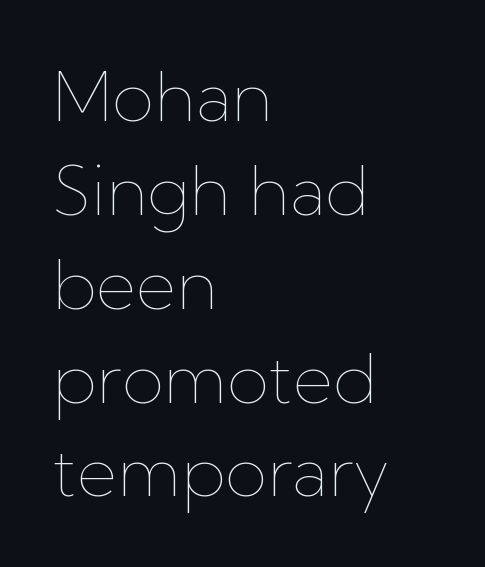
Glance below the letters and you will spot only blank space. The letterforms sit shoulder to shoulder at normal distance. Think of a printed novel: that variable character pitch is what you see here. Counters stay open thanks to moderate or lighter strokes. Successive baselines arrive at the customary interval. Nope, not italic — everything's standing straight.
